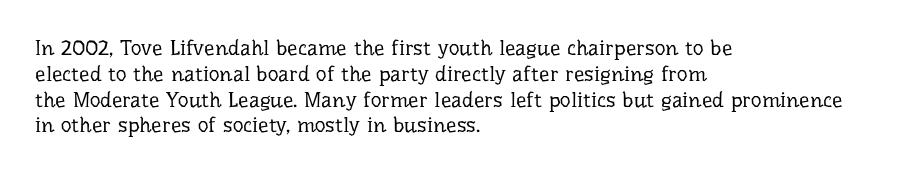
Visually the block forms a straight wall on the left and a jagged coastline on the right. This sample uses plain, unmodified letter spacing. The face looks like a standard text weight, possibly lighter. Check under the words: just untouched page. Does the lettering tilt? It doesn't — this is upright.
